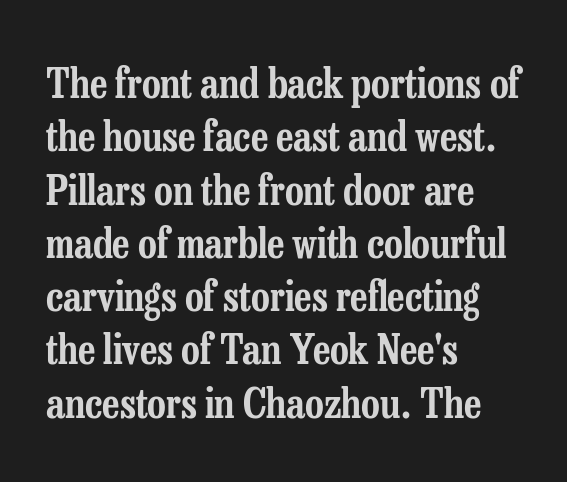
The lettering stays uniformly vertical, giving the passage a roman look. Old-style or modern, the face here clearly has serifs. Layout note: lines flush left. The face used here is proportionally spaced, like ordinary book or web type. The tracking reads as untouched default to a designer's eye. The space beneath each line is pristine and unruled.
